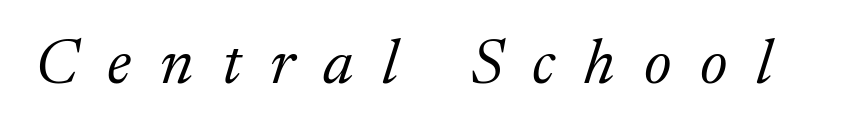
Q: Is the text bold? A: No.
Q: Is the text italic (slanted)? A: Yes, it leans right by about 17 degrees.
Q: Is the typeface a serif or a sans-serif typeface? A: Serif.
Q: Is the text underlined? A: No.
Q: Is the spacing between letters normal or unusually wide? A: Unusually wide.
Q: Width (condensed, normal, or wide)? A: Normal.
Q: Stroke contrast? A: Medium.
Q: x-height? A: Medium.
Q: Monospaced? A: No.
